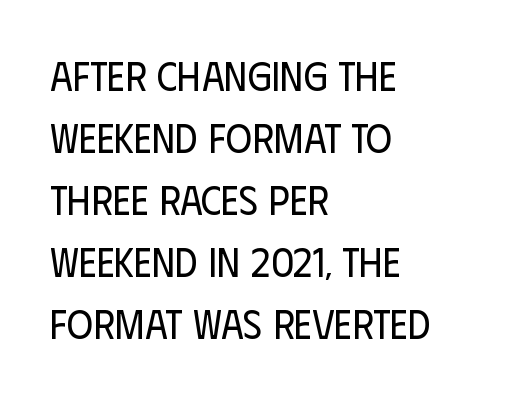
Interline gaps are of average width in this sample. Has an underline been added? It has not. Casual observation: everything's shoved over to the left. Caption: standard tracking, unaltered.
